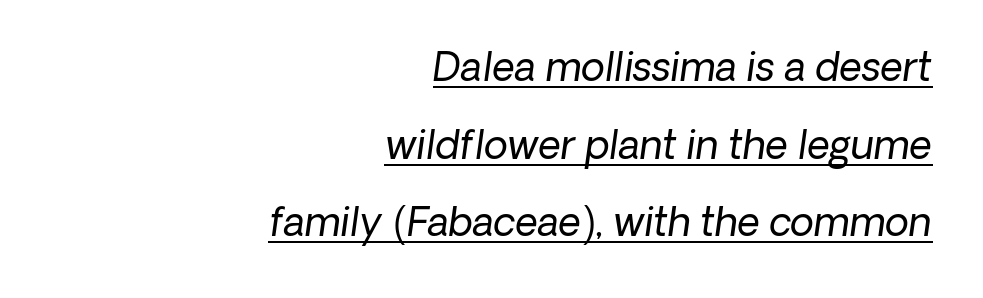
The image shows 39 px regular-weight sans-serif type; set right-aligned, loose line spacing (1.99x), normal letter spacing, underlined; low stroke contrast and a medium x-height.
